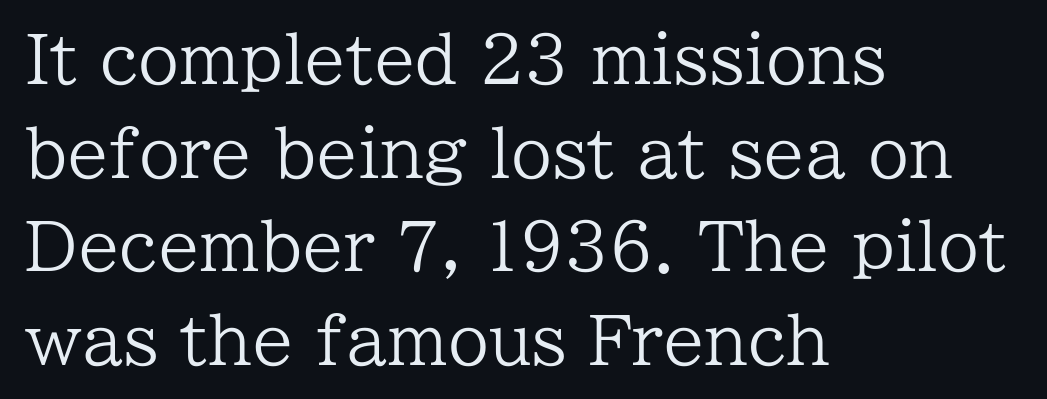
The image shows 66 px regular-weight serif type, upright; set left-aligned, normal line spacing (1.42x), normal letter spacing, not underlined; low stroke contrast and a medium x-height.
